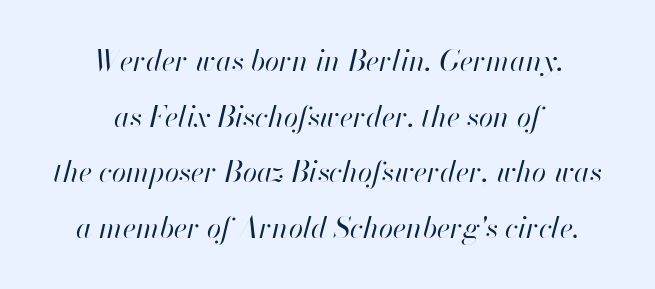
The image shows 29 px regular-weight type, italic (leaning right); set centered, loose line spacing (1.92x), normal letter spacing, not underlined; high stroke contrast and a small x-height.
